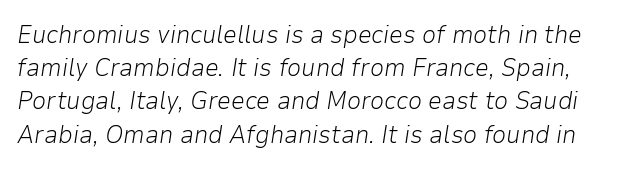
{"italic": "yes", "lean": "right", "slant_degrees": 9, "bold": "no", "underline": "no", "line_spacing": "normal", "line_spacing_ratio": 1.33, "letter_spacing": "normal", "letter_spacing_em": 0.0, "glyph_px": 25}
